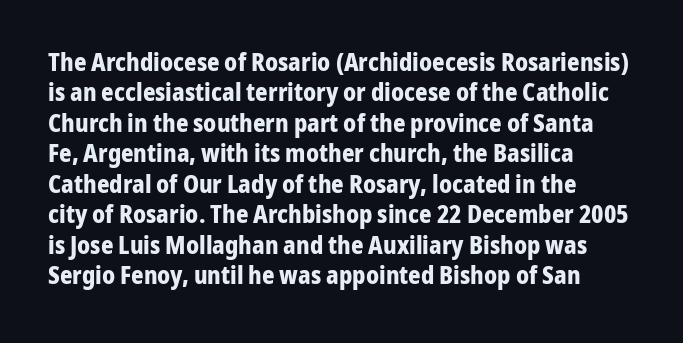
The glyphs are unaccompanied by any horizontal stroke below them. The leading is moderate, giving the passage an even texture. Left-aligned paragraph, ragged on the right. A full-strength bold gives these letters their thick strokes. This sample uses an upright cut, with every glyph sitting square on the baseline.
